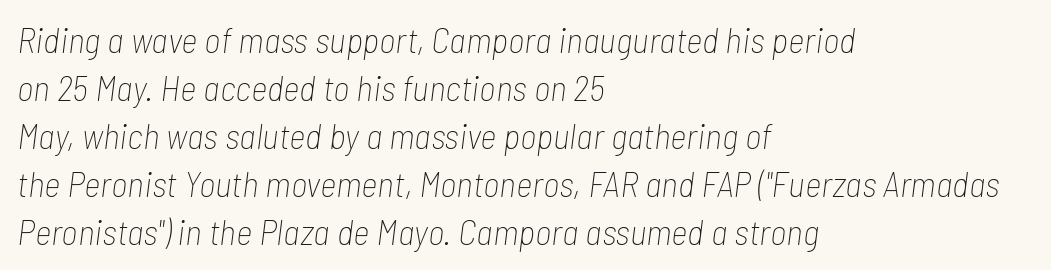
The image shows 36 px thin, condensed type, italic (leaning right); set left-aligned, normal line spacing (1.33x), normal letter spacing, not underlined; low stroke contrast and a medium x-height.
